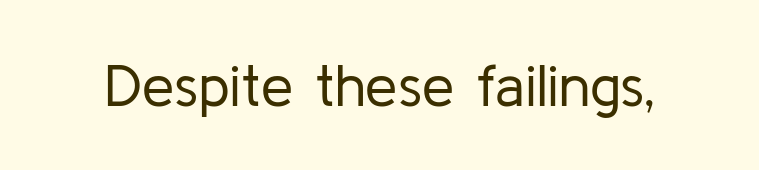
Compared with a typical body face, this is equally light or lighter still. Each letter keeps its own natural width here, so spacing adapts to shape. A typesetter would mark this as roman, not italic. I'd call this a sans setting — the letters go barefoot. Honestly, the letter spacing is just normal — you wouldn't notice it.
